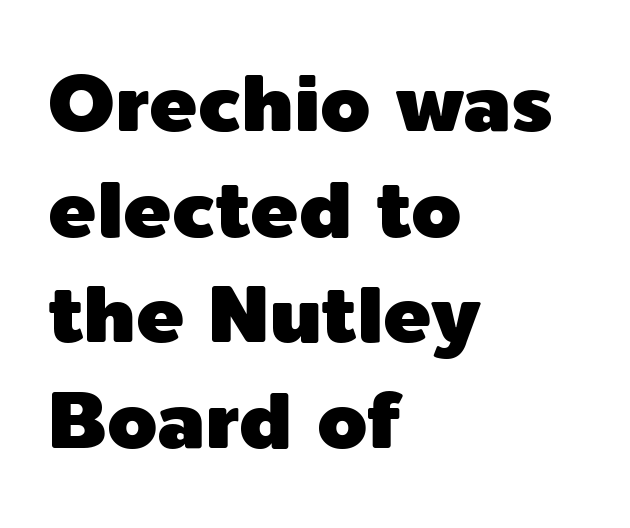
The image shows 80 px sans-serif type, upright; set left-aligned, normal line spacing (1.32x), normal letter spacing, not underlined; a medium x-height.
